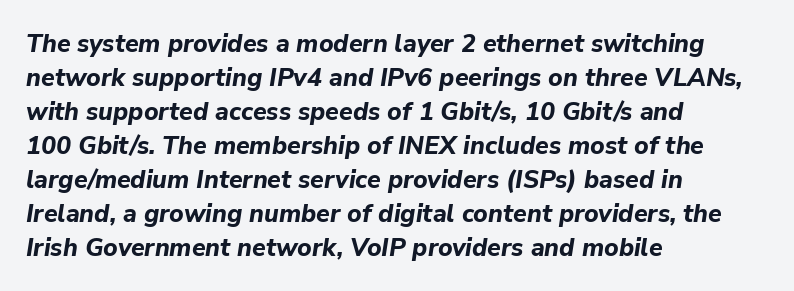
Quick note: underline off. Typographic density is high because the face is bold. The font's italic variant was chosen for this text. In terms of leading, this rendering sits right in the middle.
